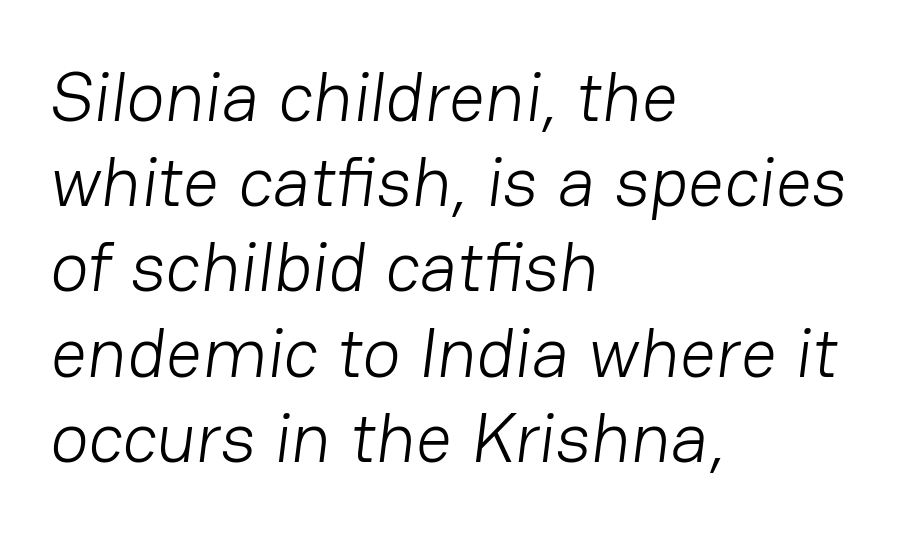
Q: Is the text bold? A: No.
Q: Is the typeface a serif or a sans-serif typeface? A: Sans-serif.
Q: Is the text underlined? A: No.
Q: How is the paragraph aligned? A: Left-aligned.
Q: Is the spacing between letters normal or unusually wide? A: Normal.
Q: Width (condensed, normal, or wide)? A: Normal.
Q: Stroke contrast? A: Low.
Q: x-height? A: Medium.
Q: Monospaced? A: No.
